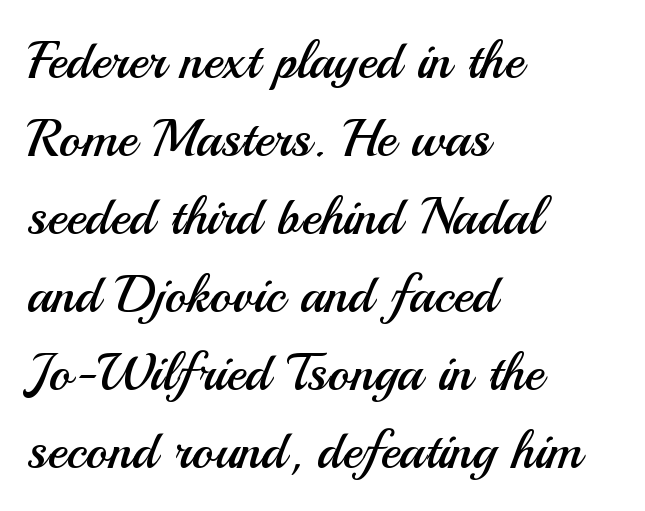
Q: Is the text bold? A: No.
Q: Is the text italic (slanted)? A: Yes.
Q: Is the typeface a serif or a sans-serif typeface? A: Sans-serif.
Q: Is the text underlined? A: No.
Q: How is the paragraph aligned? A: Left-aligned.
Q: Is the spacing between letters normal or unusually wide? A: Normal.
Q: Is the spacing between lines tight, normal or loose? A: Normal.
Q: Width (condensed, normal, or wide)? A: Normal.
Q: Stroke contrast? A: Medium.
Q: x-height? A: Small.
Q: Monospaced? A: No.
